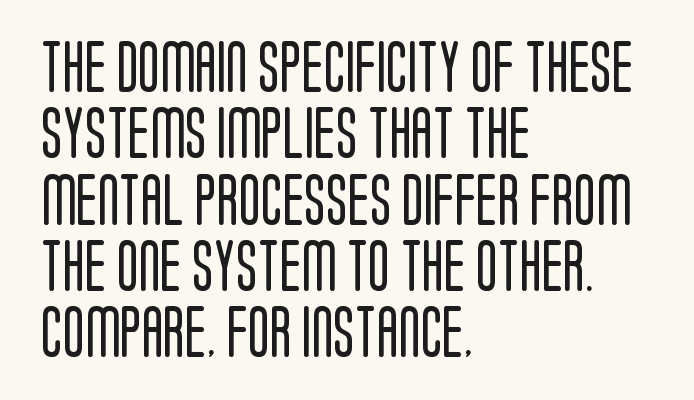
How are the letters spaced? Ordinarily, with no added tracking. You could not count columns in this text — the font is proportionally spaced. Where is the straight margin? On the left. Does the leading feel generous? No, just average. The glyphs in this specimen are sans serif. No chunkiness to these letters — they're not bold.
